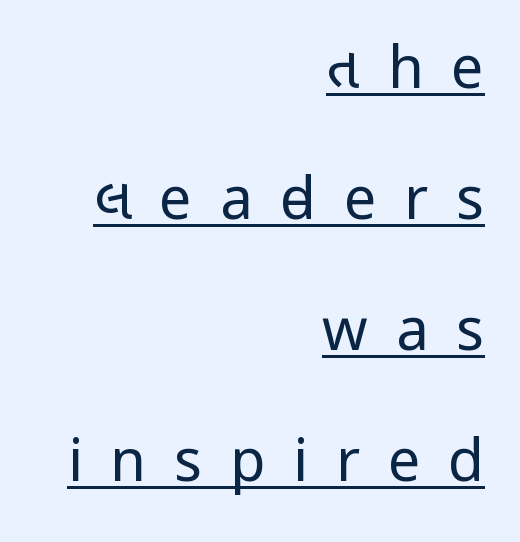
{"serif": "no", "italic": "no", "bold": "no", "weight": "regular", "width": "condensed", "stroke_contrast": "low", "x_height": "large", "monospaced": "no", "underline": "yes", "align": "right", "line_spacing": "loose", "line_spacing_ratio": 2.26, "letter_spacing": "wide", "letter_spacing_em": 0.48, "glyph_px": 58}
